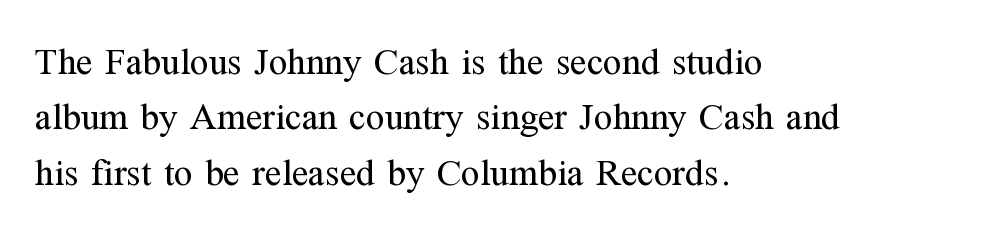
Q: Is the text bold? A: No.
Q: Is the text italic (slanted)? A: No, it is upright.
Q: Is the typeface a serif or a sans-serif typeface? A: Serif.
Q: Is the text underlined? A: No.
Q: How is the paragraph aligned? A: Left-aligned.
Q: Is the spacing between letters normal or unusually wide? A: Normal.
Q: Is the spacing between lines tight, normal or loose? A: Normal.
Q: Width (condensed, normal, or wide)? A: Normal.
Q: Stroke contrast? A: Medium.
Q: x-height? A: Medium.
Q: Monospaced? A: No.
